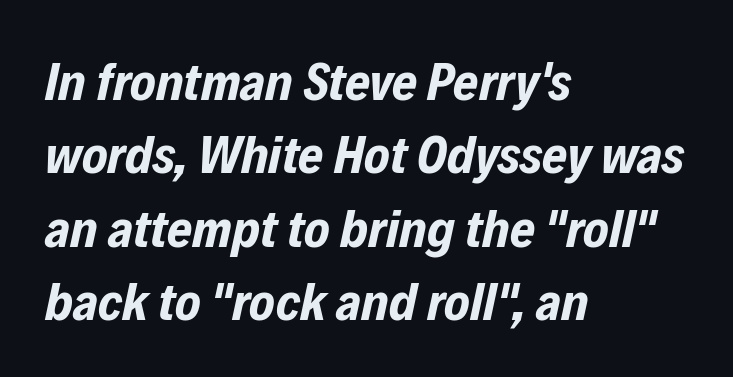
Q: Is the text bold? A: Yes.
Q: Is the text italic (slanted)? A: Yes, it leans right by about 12 degrees.
Q: Is the text underlined? A: No.
Q: How is the paragraph aligned? A: Left-aligned.
Q: Is the spacing between letters normal or unusually wide? A: Normal.
Q: Is the spacing between lines tight, normal or loose? A: Normal.
Q: Width (condensed, normal, or wide)? A: Condensed.
Q: Stroke contrast? A: Low.
Q: x-height? A: Medium.
Q: Monospaced? A: No.
